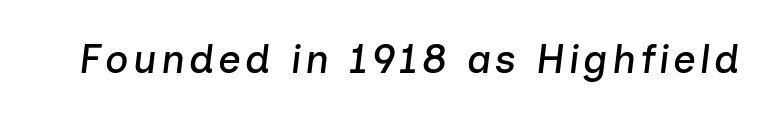
{"italic": "yes", "lean": "right", "slant_degrees": 7, "width": "normal", "stroke_contrast": "low", "x_height": "medium", "monospaced": "no", "underline": "no", "glyph_px": 40}
